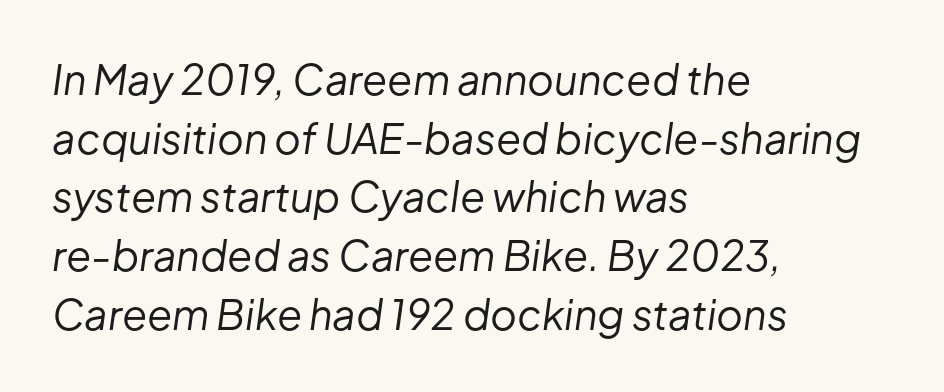
Q: Is the text bold? A: No.
Q: Is the text italic (slanted)? A: Yes, it leans right by about 8 degrees.
Q: Is the text underlined? A: No.
Q: How is the paragraph aligned? A: Left-aligned.
Q: Is the spacing between letters normal or unusually wide? A: Normal.
Q: Is the spacing between lines tight, normal or loose? A: Normal.
Q: Width (condensed, normal, or wide)? A: Normal.
Q: Stroke contrast? A: Low.
Q: x-height? A: Medium.
Q: Monospaced? A: No.
